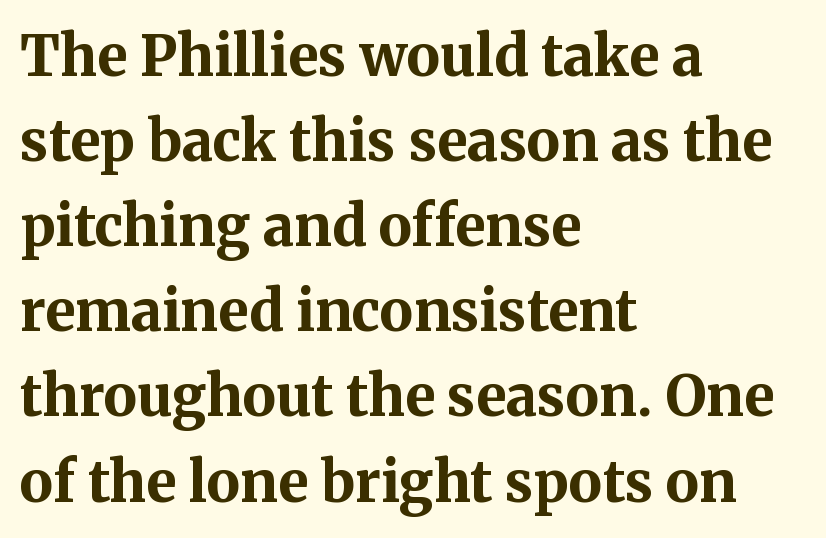
The image shows 56 px bold serif type, upright; set left-aligned, normal line spacing (1.52x), normal letter spacing, not underlined; medium stroke contrast and a medium x-height.
